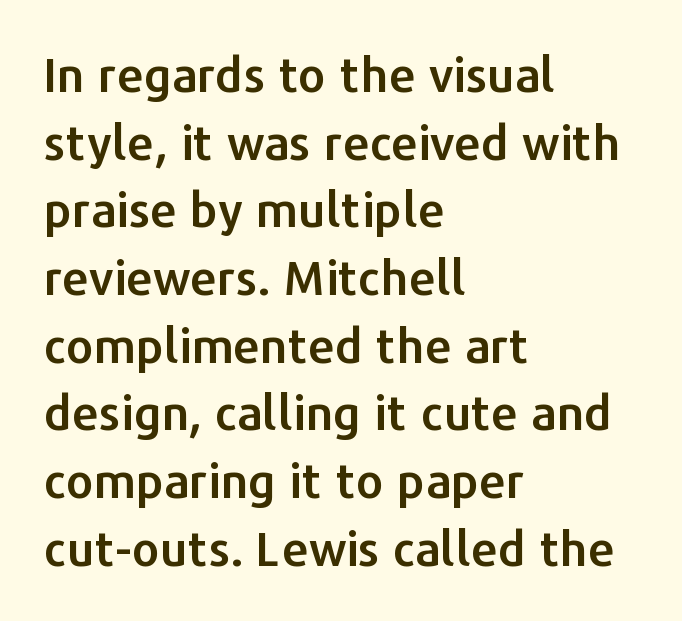
{"serif": "no", "italic": "no", "width": "normal", "stroke_contrast": "low", "x_height": "medium", "monospaced": "no", "underline": "no", "align": "left", "line_spacing": "normal", "line_spacing_ratio": 1.41, "letter_spacing": "normal", "letter_spacing_em": 0.0, "glyph_px": 48}
